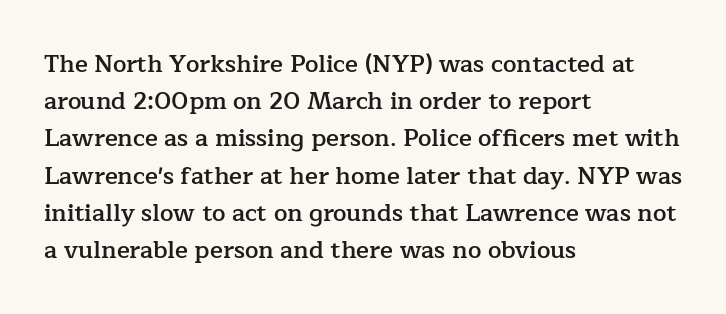
{"italic": "no", "bold": "semi", "underline": "no", "align": "left", "line_spacing": "normal", "line_spacing_ratio": 1.55, "letter_spacing": "normal", "letter_spacing_em": 0.0, "glyph_px": 24}
